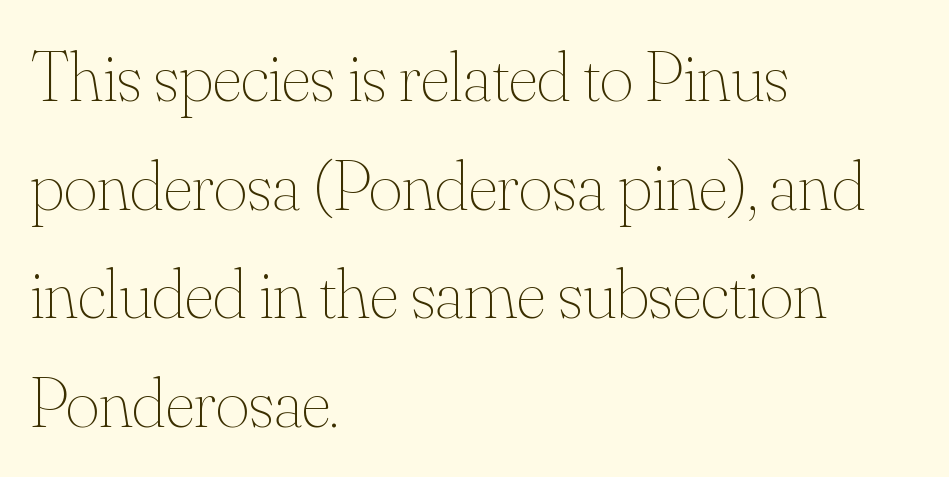
The font sits on the lighter half of the weight spectrum, regular included. Tracking here is standard; glyphs follow each other at the usual distance. If you drew a ruler down the left edge, every line would touch it. Vertically, the passage feels balanced, rows spaced as you'd expect.
